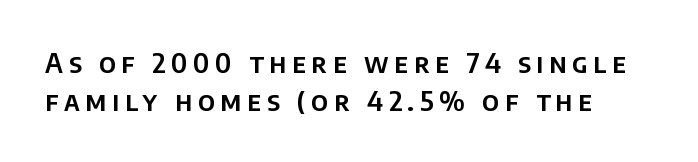
{"italic": "no", "underline": "no", "align": "left", "line_spacing": "normal", "line_spacing_ratio": 1.4, "letter_spacing": "wide", "letter_spacing_em": 0.21, "glyph_px": 27}
